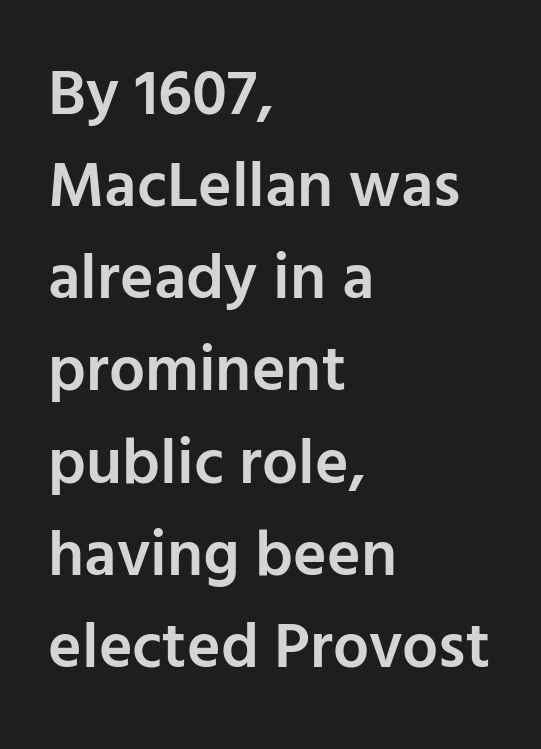
{"serif": "no", "italic": "no", "bold": "semi", "weight": "semibold", "width": "normal", "stroke_contrast": "low", "x_height": "medium", "monospaced": "no", "underline": "no", "align": "left", "line_spacing": "normal", "line_spacing_ratio": 1.44, "letter_spacing": "normal", "letter_spacing_em": 0.0, "glyph_px": 64}
